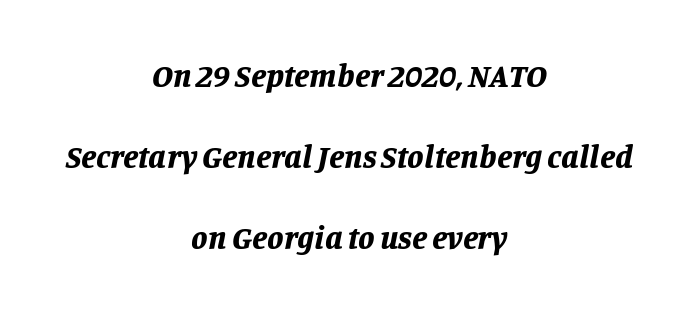
{"italic": "yes", "lean": "right", "slant_degrees": 11, "bold": "yes", "weight": "bold", "width": "normal", "stroke_contrast": "low", "x_height": "large", "monospaced": "no", "underline": "no", "align": "center", "line_spacing": "loose", "line_spacing_ratio": 2.46, "letter_spacing": "normal", "letter_spacing_em": 0.0, "glyph_px": 33}
